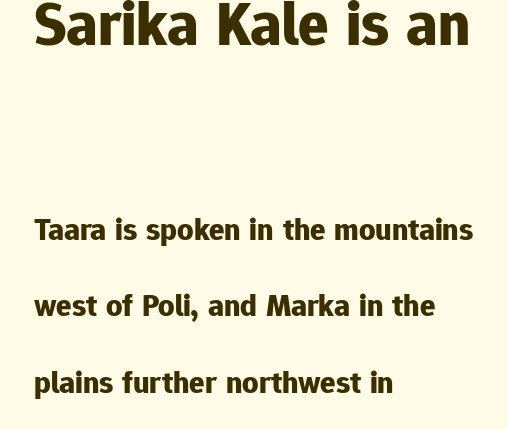
The composition opens big and finishes small. Regarding leading, the lines here are spaced well apart. Horizontal alignment here is leftward, the default for most running prose. Spacing verdict: proportional, widths tailored to each character. Caption: bold face, heavy strokes. Nothing unusual about the tracking: characters are spaced as the font intends.
